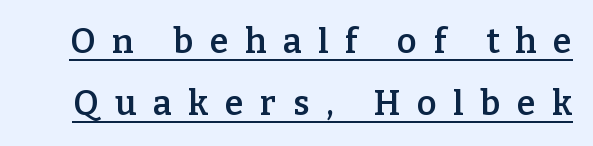
{"serif": "yes", "italic": "no", "bold": "semi", "weight": "semibold", "width": "normal", "stroke_contrast": "low", "x_height": "medium", "monospaced": "no", "underline": "yes", "line_spacing_ratio": 1.82, "letter_spacing": "wide", "letter_spacing_em": 0.49, "glyph_px": 34}
